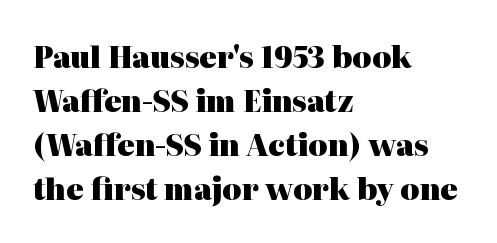
The image shows 29 px heavy serif type, upright; set left-aligned, normal line spacing (1.52x), normal letter spacing, not underlined; high stroke contrast and a medium x-height.
